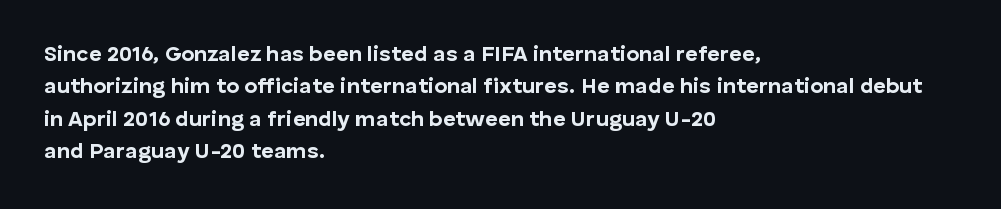
Q: Is the text bold? A: Yes.
Q: Is the text italic (slanted)? A: No, it is upright.
Q: Is the text underlined? A: No.
Q: How is the paragraph aligned? A: Left-aligned.
Q: Is the spacing between letters normal or unusually wide? A: Normal.
Q: Is the spacing between lines tight, normal or loose? A: Normal.
